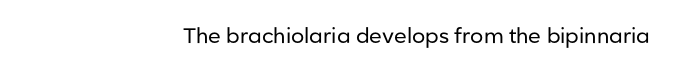
The passage shown is not underscored anywhere. The font's upright variant was chosen for this text. Stems here are at most as thick as an everyday book face. Observe the ordinary spacing: letters are neighbours, not strangers.
